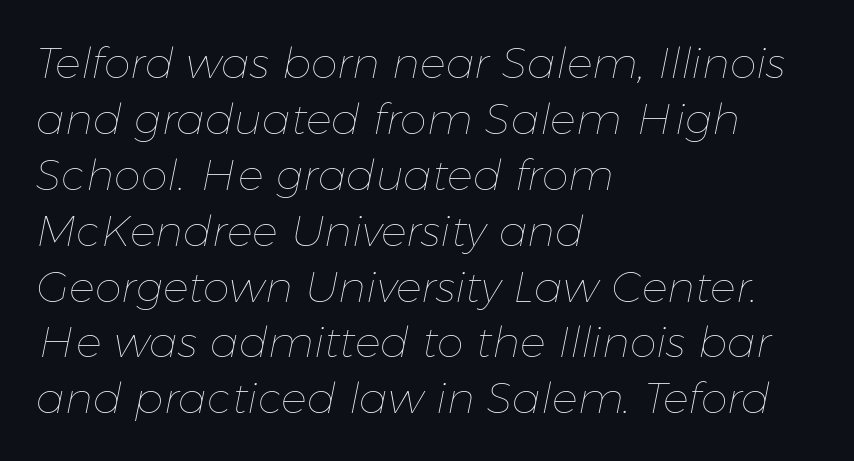
The image shows 43 px thin type, italic (leaning right); set left-aligned, normal line spacing (1.3x), normal letter spacing, not underlined; low stroke contrast and a medium x-height.
